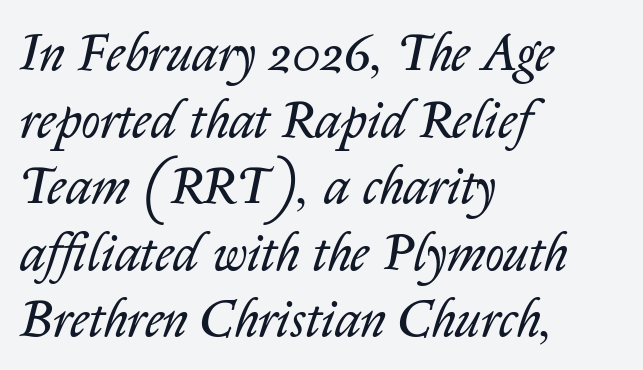
Line beginnings align vertically; line endings do not. Words appear dense and cohesive because spacing is normal. If you measured baseline to baseline, you'd find a middling distance. Posture: slanted.
